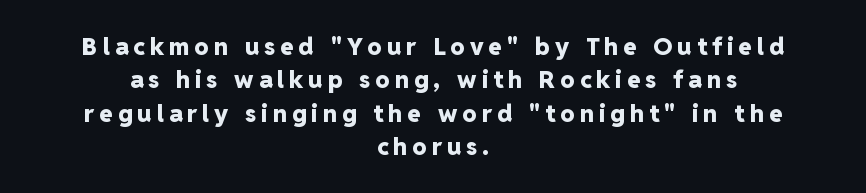
{"italic": "no", "bold": "yes", "underline": "no", "align": "center", "line_spacing": "normal", "line_spacing_ratio": 1.39, "letter_spacing": "wide", "letter_spacing_em": 0.21, "glyph_px": 24}
